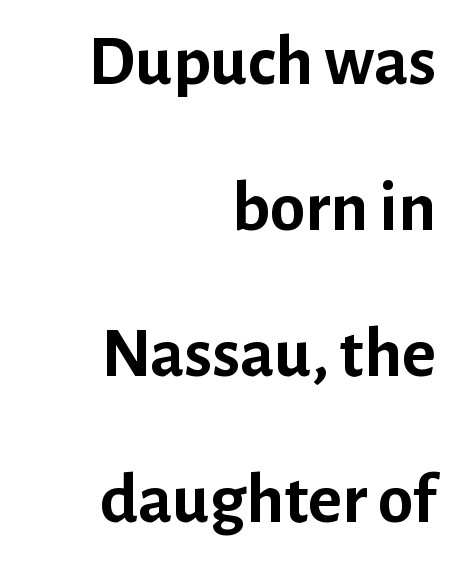
The image shows 72 px semibold sans-serif type, upright; set right-aligned, loose line spacing (2.03x), normal letter spacing, not underlined; low stroke contrast and a medium x-height.
